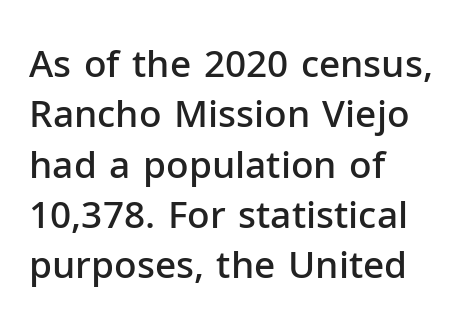
{"serif": "no", "italic": "no", "bold": "semi", "weight": "semibold", "width": "normal", "stroke_contrast": "low", "x_height": "medium", "monospaced": "no", "underline": "no", "align": "left", "line_spacing": "normal", "line_spacing_ratio": 1.36, "letter_spacing": "normal", "letter_spacing_em": 0.0, "glyph_px": 37}
